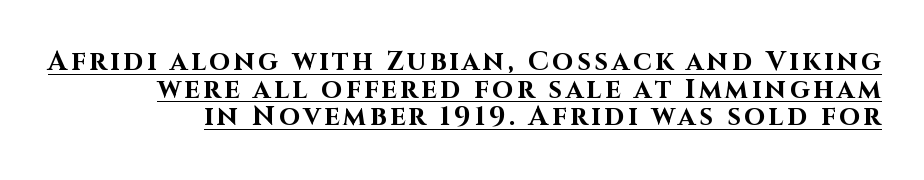
The image shows 27 px bold type, upright; set tight line spacing (1.02x), underlined.
